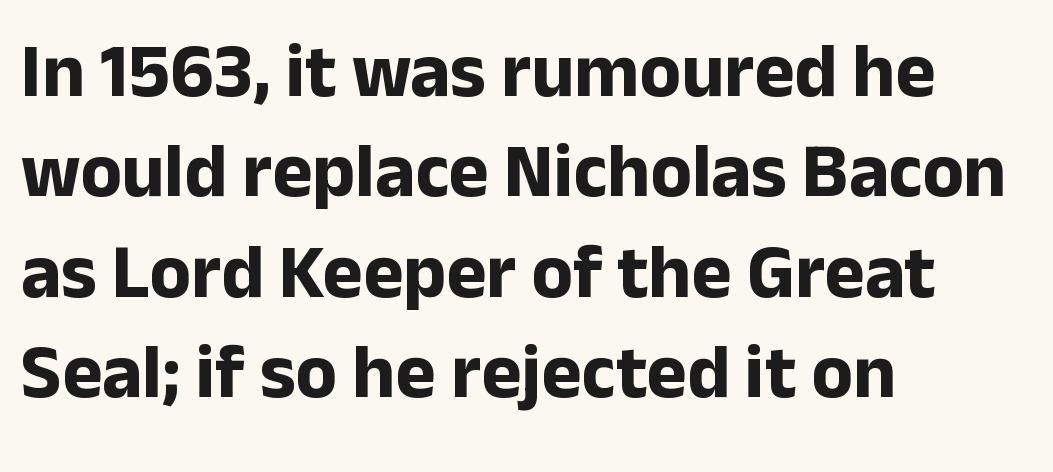
Q: Is the text bold? A: Yes.
Q: Is the text italic (slanted)? A: No, it is upright.
Q: Is the typeface a serif or a sans-serif typeface? A: Sans-serif.
Q: Is the text underlined? A: No.
Q: How is the paragraph aligned? A: Left-aligned.
Q: Is the spacing between letters normal or unusually wide? A: Normal.
Q: Is the spacing between lines tight, normal or loose? A: Normal.
Q: Width (condensed, normal, or wide)? A: Normal.
Q: Stroke contrast? A: Low.
Q: x-height? A: Medium.
Q: Monospaced? A: No.
